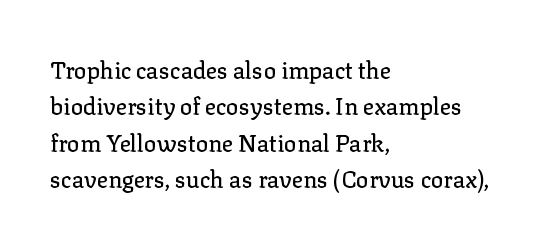
{"italic": "no", "underline": "no", "align": "left", "line_spacing": "normal", "line_spacing_ratio": 1.58, "letter_spacing": "normal", "letter_spacing_em": 0.0, "glyph_px": 23}
